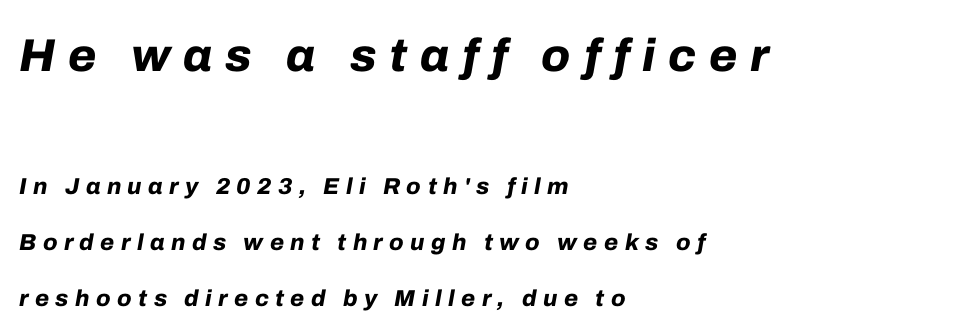
{"italic": "yes", "lean": "right", "slant_degrees": 10, "bold": "yes", "weight": "bold", "width": "normal", "stroke_contrast": "low", "x_height": "medium", "monospaced": "no", "underline": "no", "align": "left", "line_spacing": "loose", "line_spacing_ratio": 2.44, "letter_spacing": "wide", "letter_spacing_em": 0.28, "larger_block": "first", "size_ratio": 2.0, "glyph_px": 46}
